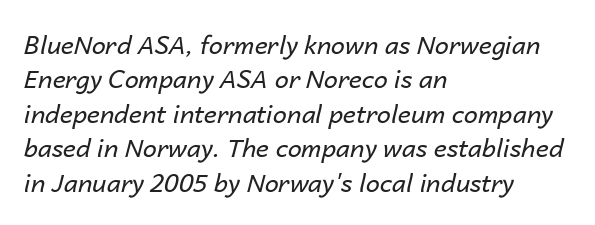
Q: Is the text bold? A: No.
Q: Is the text italic (slanted)? A: Yes, it leans right by about 14 degrees.
Q: Is the text underlined? A: No.
Q: How is the paragraph aligned? A: Left-aligned.
Q: Is the spacing between letters normal or unusually wide? A: Normal.
Q: Is the spacing between lines tight, normal or loose? A: Normal.
